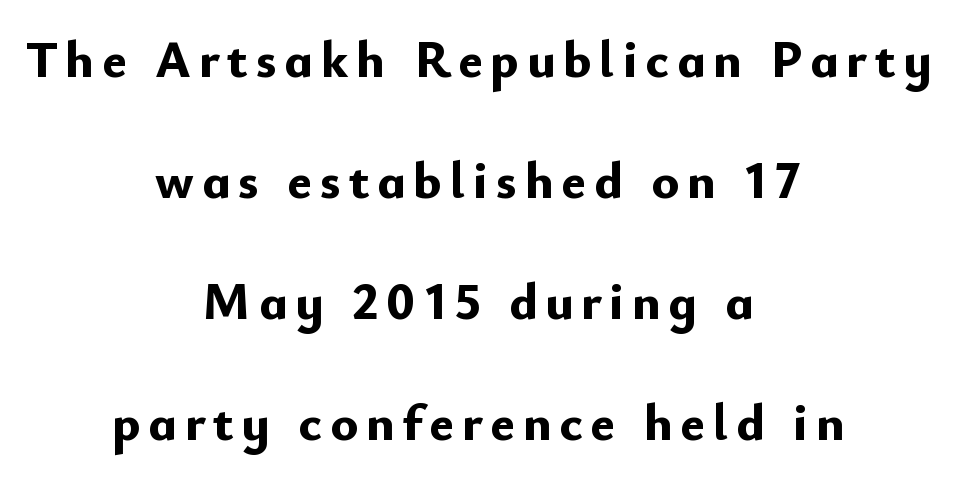
Q: Is the text bold? A: Yes.
Q: Is the text italic (slanted)? A: No, it is upright.
Q: Is the typeface a serif or a sans-serif typeface? A: Sans-serif.
Q: Is the text underlined? A: No.
Q: How is the paragraph aligned? A: Centered.
Q: Is the spacing between lines tight, normal or loose? A: Loose.
Q: Width (condensed, normal, or wide)? A: Normal.
Q: Stroke contrast? A: Low.
Q: x-height? A: Small.
Q: Monospaced? A: No.
